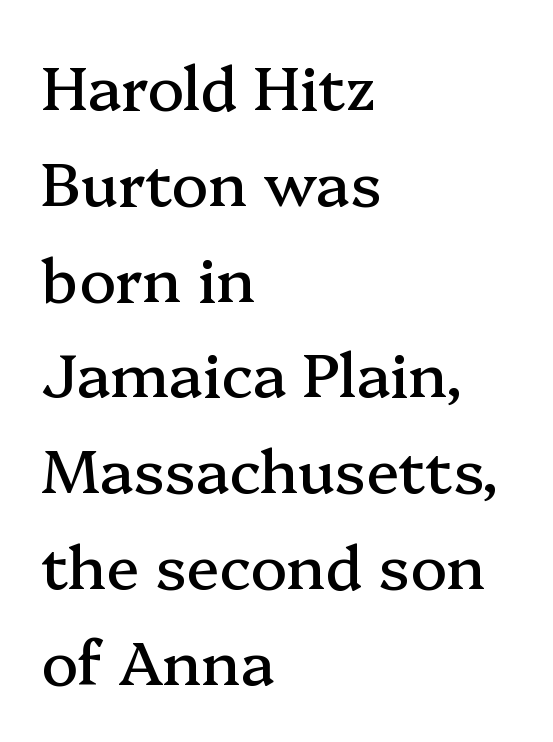
Q: Is the text italic (slanted)? A: No, it is upright.
Q: Is the typeface a serif or a sans-serif typeface? A: Serif.
Q: Is the text underlined? A: No.
Q: How is the paragraph aligned? A: Left-aligned.
Q: Is the spacing between letters normal or unusually wide? A: Normal.
Q: Is the spacing between lines tight, normal or loose? A: Normal.
Q: Width (condensed, normal, or wide)? A: Normal.
Q: Stroke contrast? A: Medium.
Q: x-height? A: Medium.
Q: Monospaced? A: No.
